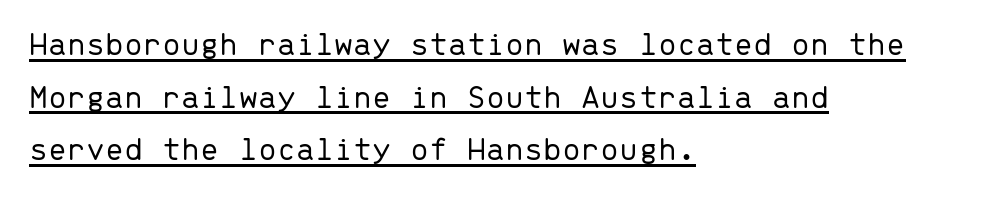
Q: Is the text bold? A: No.
Q: Is the text italic (slanted)? A: No, it is upright.
Q: Is the typeface a serif or a sans-serif typeface? A: Sans-serif.
Q: Is the text underlined? A: Yes.
Q: How is the paragraph aligned? A: Left-aligned.
Q: Is the spacing between letters normal or unusually wide? A: Normal.
Q: Is the spacing between lines tight, normal or loose? A: Normal.
Q: Width (condensed, normal, or wide)? A: Normal.
Q: Stroke contrast? A: Low.
Q: x-height? A: Medium.
Q: Monospaced? A: Yes.
